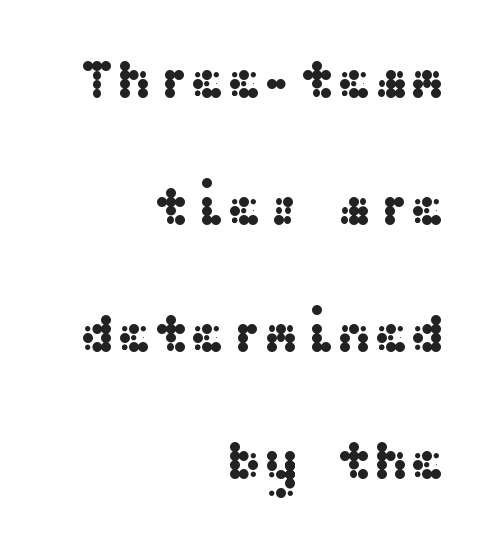
The image shows 55 px wide sans-serif type, upright; set right-aligned, loose line spacing (2.31x), normal letter spacing, not underlined; medium stroke contrast and a medium x-height.
